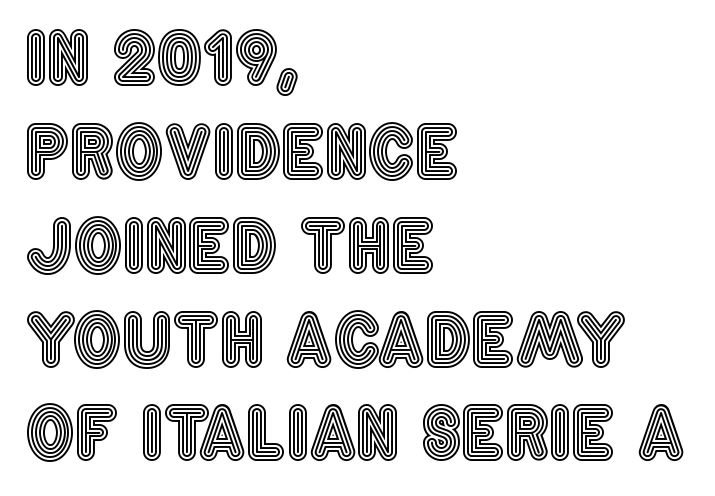
The image shows 69 px condensed type, upright; set left-aligned, normal line spacing (1.36x), normal letter spacing, not underlined; a large x-height.
